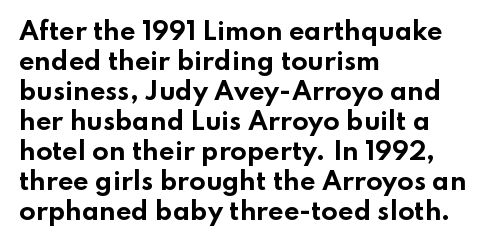
Q: Is the text bold? A: Yes.
Q: Is the text italic (slanted)? A: No, it is upright.
Q: Is the text underlined? A: No.
Q: How is the paragraph aligned? A: Left-aligned.
Q: Is the spacing between letters normal or unusually wide? A: Normal.
Q: Is the spacing between lines tight, normal or loose? A: Normal.
